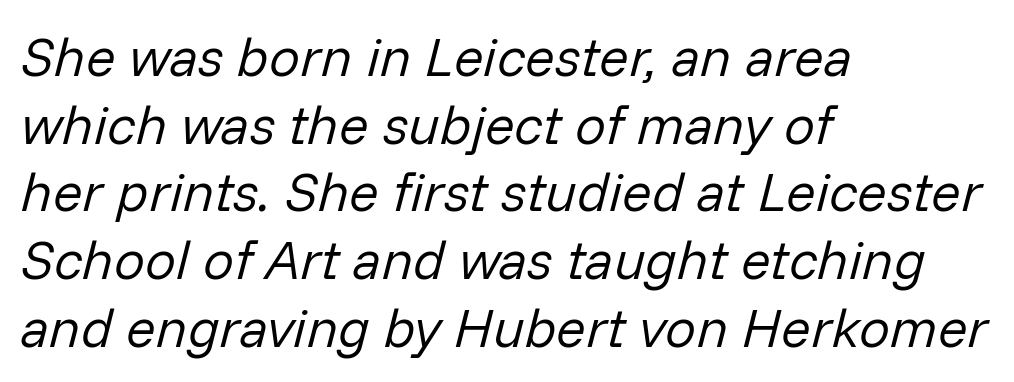
No word sits above an underline. Characters follow at the spacing the type designer built in. Here the designer chose a conventional face with non-uniform glyph widths. This rendering uses left alignment, leaving the right contour irregular. Characters are canted at an angle relative to the baseline's perpendicular.
